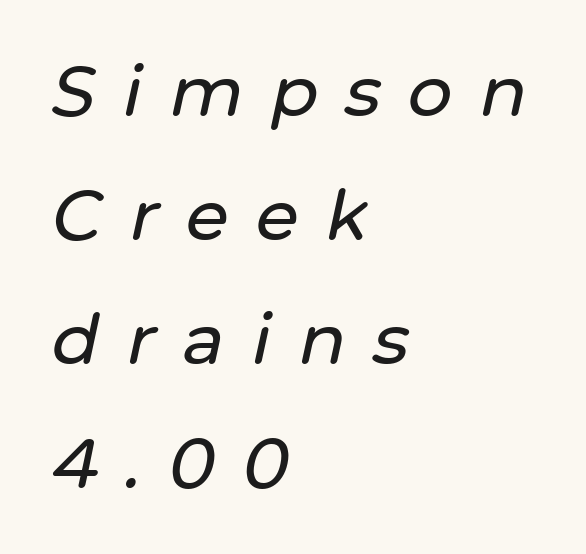
Type without underlining. Tracking here is generous; glyphs stand well apart from one another. The rendering uses natural spacing where letterforms have individual widths. Rendered with sloped, italic letterforms.
